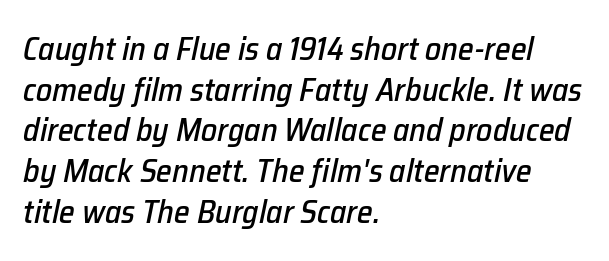
{"italic": "yes", "lean": "right", "slant_degrees": 12, "width": "normal", "stroke_contrast": "low", "x_height": "medium", "monospaced": "no", "underline": "no", "align": "left", "line_spacing": "normal", "line_spacing_ratio": 1.27, "letter_spacing": "normal", "letter_spacing_em": 0.0, "glyph_px": 32}
